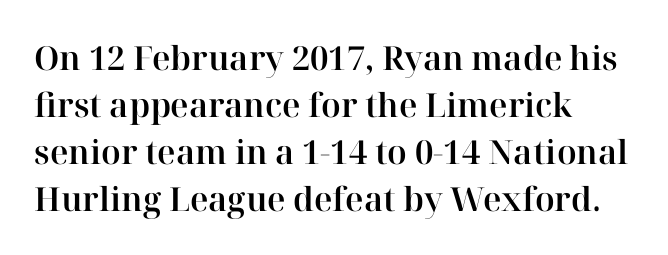
Leftover space on each line is placed entirely after the last word. Posture: upright roman. Tracking value appears to be zero — textbook default spacing. Decoration check: the copy has no underline. The letters advance in unequal steps, a hallmark of proportional type.
